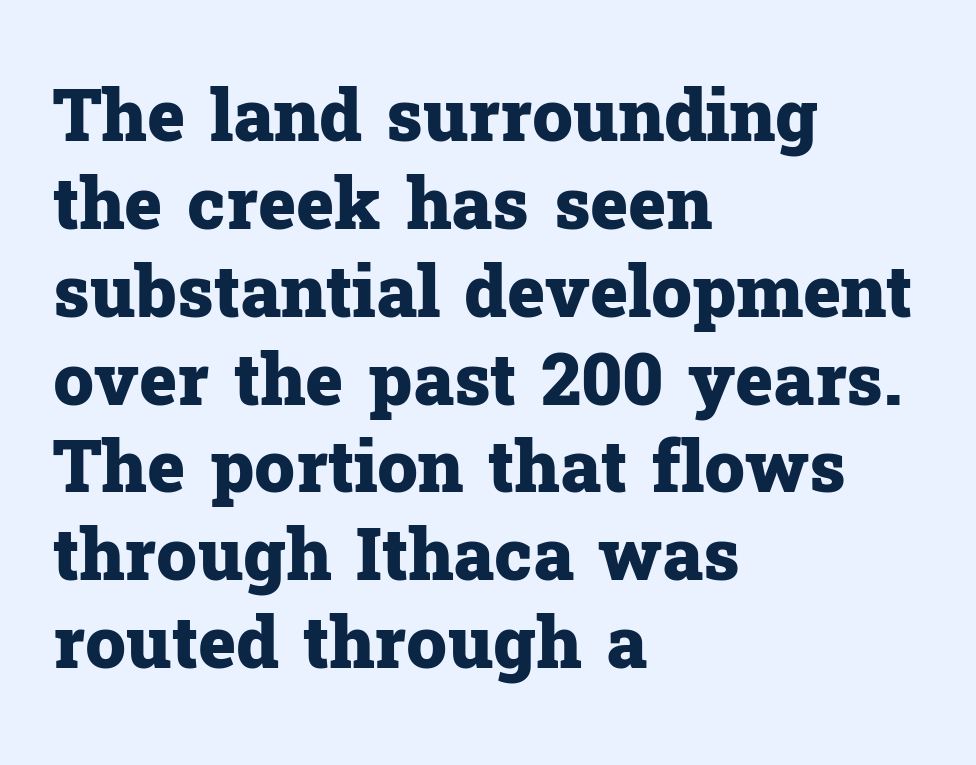
Casual observation: everything's shoved over to the left. Notice how thick the strokes are: this is what a full bold looks like. You can tell it's not italic because the verticals are truly vertical. Look at the bottom of the vertical strokes: they flare into serifs here. Check the space under the baseline: it is left empty.
